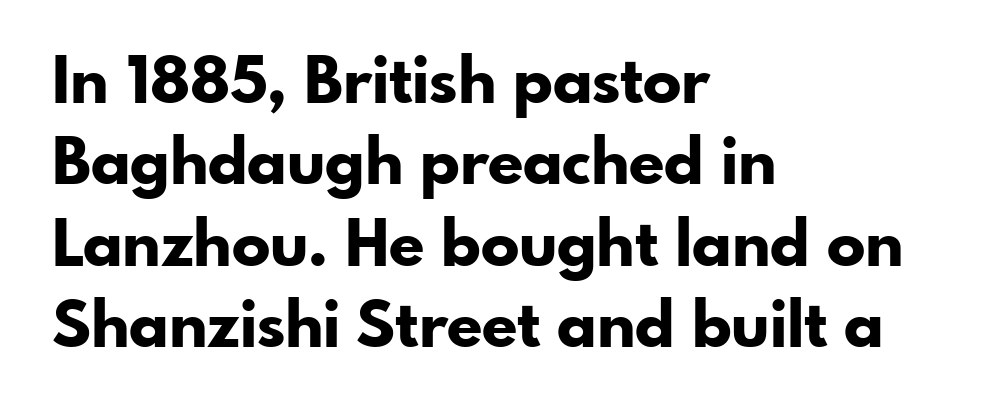
{"serif": "no", "italic": "no", "bold": "yes", "weight": "bold", "width": "normal", "stroke_contrast": "low", "x_height": "small", "monospaced": "no", "underline": "no", "align": "left", "line_spacing": "normal", "line_spacing_ratio": 1.27, "letter_spacing": "normal", "letter_spacing_em": 0.0, "glyph_px": 64}
